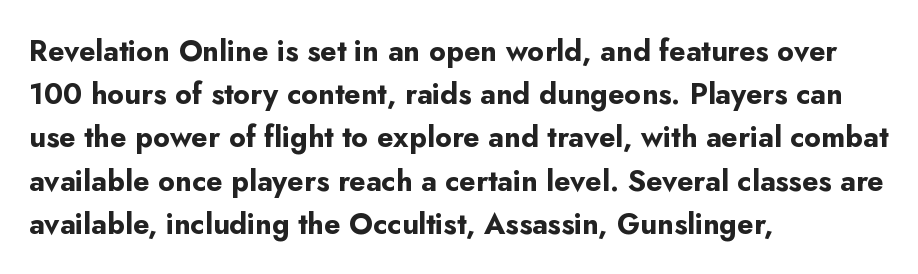
Q: Is the text bold? A: Yes.
Q: Is the text italic (slanted)? A: No, it is upright.
Q: Is the typeface a serif or a sans-serif typeface? A: Sans-serif.
Q: Is the text underlined? A: No.
Q: How is the paragraph aligned? A: Left-aligned.
Q: Is the spacing between letters normal or unusually wide? A: Normal.
Q: Is the spacing between lines tight, normal or loose? A: Normal.
Q: Width (condensed, normal, or wide)? A: Normal.
Q: Stroke contrast? A: Low.
Q: x-height? A: Small.
Q: Monospaced? A: No.
